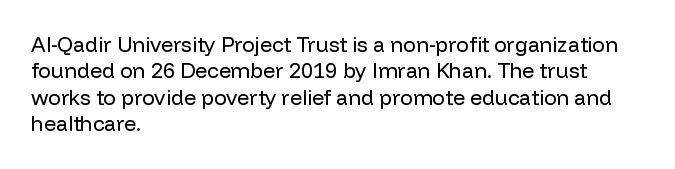
The image shows 21 px text type, upright; set left-aligned, normal line spacing (1.26x), normal letter spacing, not underlined.
